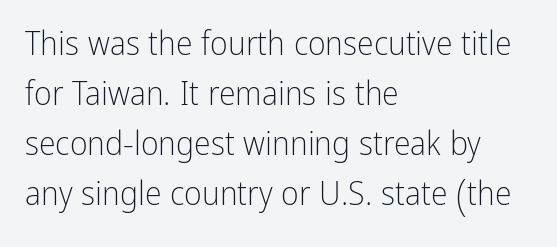
Letters have the restrained weight of plain body copy at most. The line-height multiplier appears to be the usual default. A typesetter would call this proportional, since set widths differ per character. The space beneath each line is pristine and unruled. The compositor pushed each line to the left boundary. Does the lettering tilt? It doesn't — this is upright.
